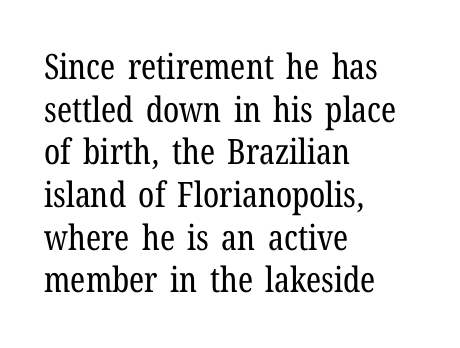
Is this a sans? No — the strokes have serifs. The typesetting does not lean heavy: it is not bold. Each word holds together tightly as a unit, with standard inter-letter gaps. Each letter keeps its own natural width here, so spacing adapts to shape. If you drew a ruler down the left edge, every line would touch it.
